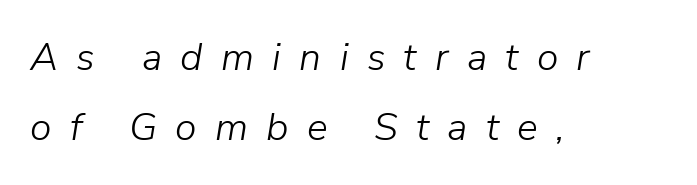
{"italic": "yes", "lean": "right", "slant_degrees": 9, "bold": "no", "weight": "light", "width": "normal", "stroke_contrast": "low", "x_height": "medium", "monospaced": "no", "underline": "no", "align": "left", "line_spacing_ratio": 1.8, "letter_spacing": "wide", "letter_spacing_em": 0.47, "glyph_px": 39}
